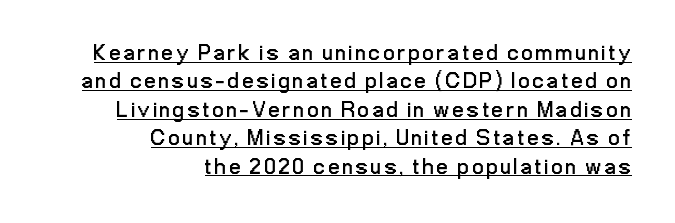
The lines are quadded right. This block has exactly the height ordinary leading produces. Rendered with straight, roman letterforms. Each line of the rendering has a horizontal stroke beneath the glyphs. Letters have the restrained weight of plain body copy at most.
